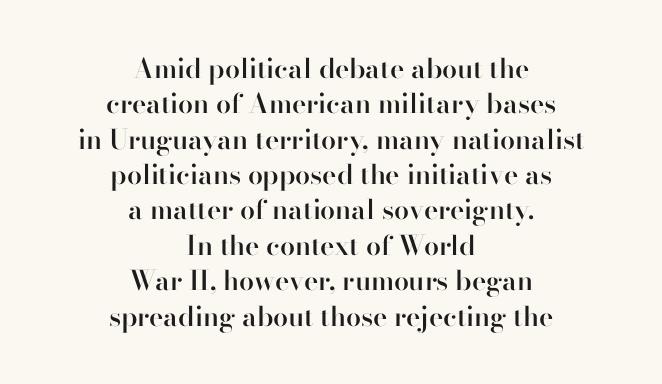
Q: Is the text bold? A: Semi-bold.
Q: Is the text italic (slanted)? A: No, it is upright.
Q: Is the text underlined? A: No.
Q: How is the paragraph aligned? A: Centered.
Q: Is the spacing between letters normal or unusually wide? A: Normal.
Q: Is the spacing between lines tight, normal or loose? A: Normal.
